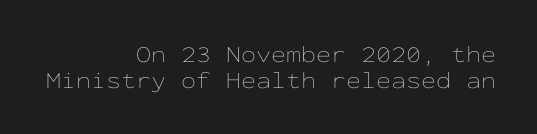
The image shows 24 px text type, upright; set right-aligned, tight line spacing (1.08x), normal letter spacing, not underlined.
